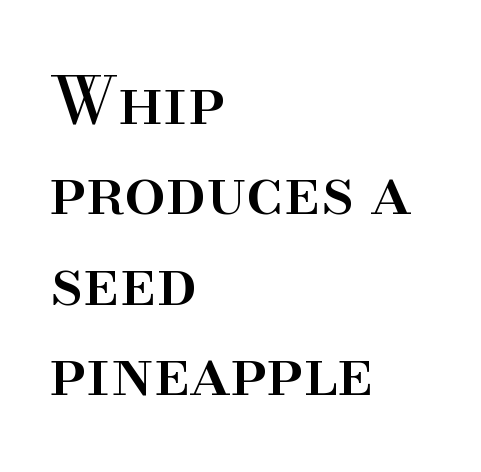
The image shows 66 px serif type, upright; set left-aligned, normal line spacing (1.37x), normal letter spacing, not underlined; high stroke contrast and a small x-height.
